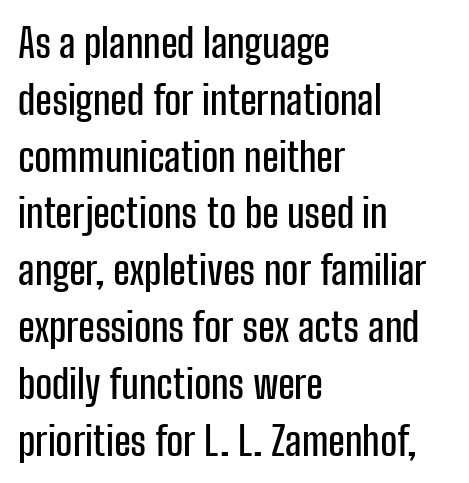
Q: Is the text italic (slanted)? A: No, it is upright.
Q: Is the typeface a serif or a sans-serif typeface? A: Sans-serif.
Q: Is the text underlined? A: No.
Q: How is the paragraph aligned? A: Left-aligned.
Q: Is the spacing between letters normal or unusually wide? A: Normal.
Q: Is the spacing between lines tight, normal or loose? A: Normal.
Q: Width (condensed, normal, or wide)? A: Condensed.
Q: Stroke contrast? A: Low.
Q: x-height? A: Medium.
Q: Monospaced? A: No.
